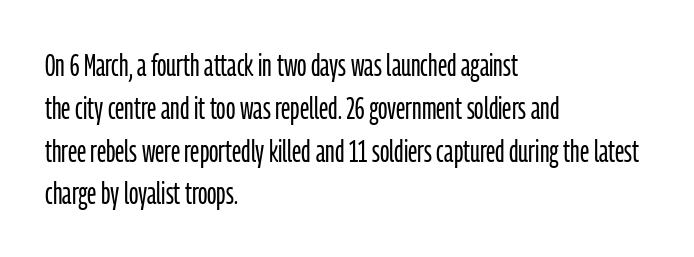
Quick note: underline off. Short note: letters normally spaced. Here the designer chose a conventional face with non-uniform glyph widths. The letters stand straight up with perfectly vertical stems.
